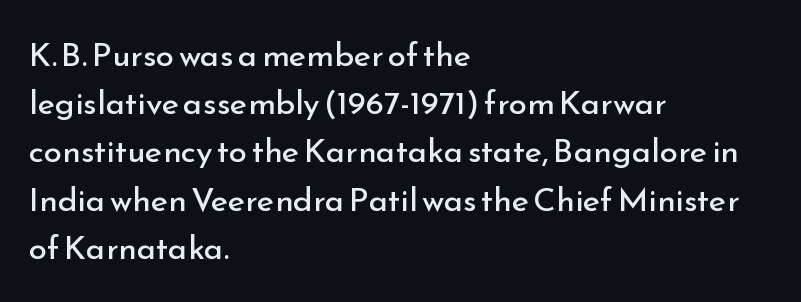
Q: Is the text bold? A: No.
Q: Is the text italic (slanted)? A: No, it is upright.
Q: Is the typeface a serif or a sans-serif typeface? A: Sans-serif.
Q: Is the text underlined? A: No.
Q: How is the paragraph aligned? A: Left-aligned.
Q: Is the spacing between letters normal or unusually wide? A: Normal.
Q: Is the spacing between lines tight, normal or loose? A: Normal.
Q: Width (condensed, normal, or wide)? A: Normal.
Q: Stroke contrast? A: Low.
Q: x-height? A: Small.
Q: Monospaced? A: No.
